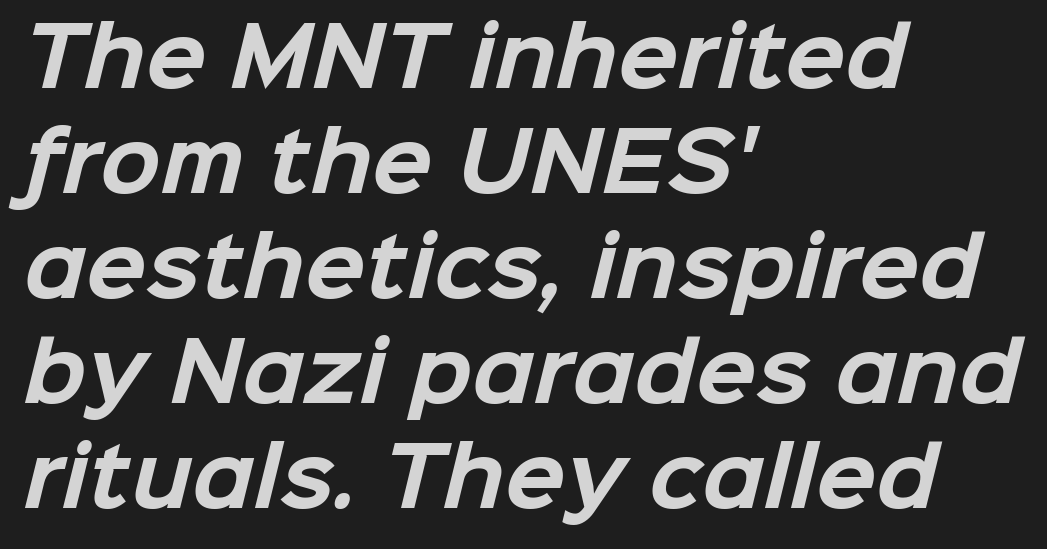
The image shows 79 px bold sans-serif type; set left-aligned, normal line spacing (1.33x), normal letter spacing, not underlined; low stroke contrast and a medium x-height.
